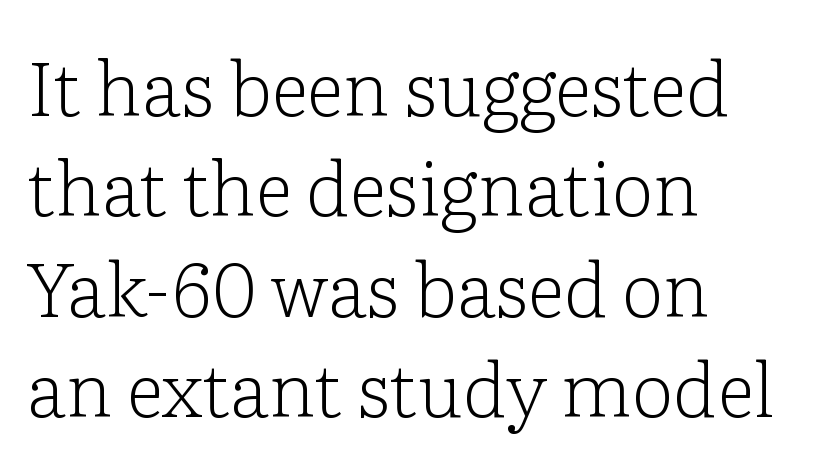
{"serif": "yes", "italic": "no", "bold": "no", "weight": "light", "width": "normal", "stroke_contrast": "low", "x_height": "medium", "monospaced": "no", "underline": "no", "align": "left", "line_spacing": "normal", "line_spacing_ratio": 1.34, "letter_spacing": "normal", "letter_spacing_em": 0.0, "glyph_px": 75}
